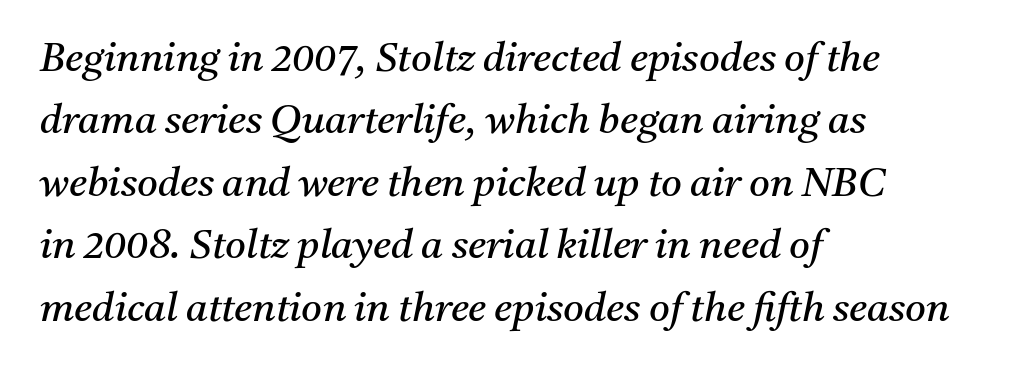
The image shows 40 px regular-weight serif type, italic (leaning right); set left-aligned, normal line spacing (1.56x), normal letter spacing, not underlined; medium stroke contrast and a medium x-height.
